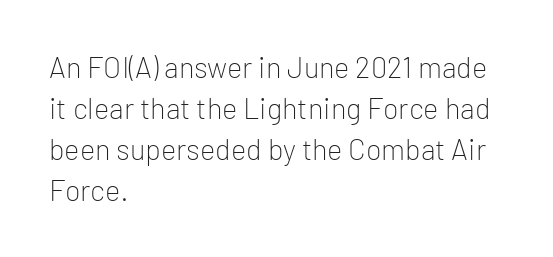
Q: Is the text bold? A: No.
Q: Is the text italic (slanted)? A: No, it is upright.
Q: Is the typeface a serif or a sans-serif typeface? A: Sans-serif.
Q: Is the text underlined? A: No.
Q: How is the paragraph aligned? A: Left-aligned.
Q: Is the spacing between letters normal or unusually wide? A: Normal.
Q: Is the spacing between lines tight, normal or loose? A: Normal.
Q: Width (condensed, normal, or wide)? A: Normal.
Q: Stroke contrast? A: Low.
Q: x-height? A: Medium.
Q: Monospaced? A: No.
